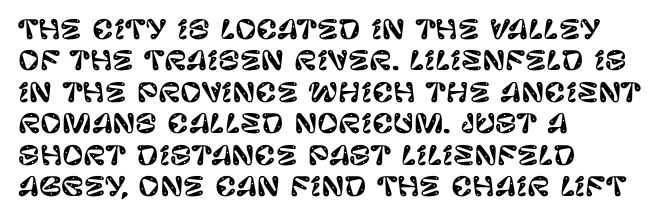
Tracking value appears to be zero — textbook default spacing. Short and long lines alike share a common starting point at left. A bare baseline throughout the passage.
